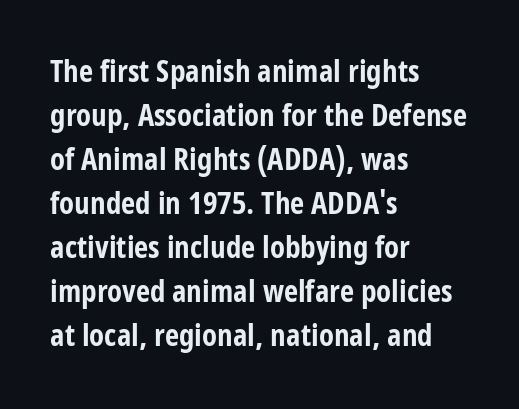
Q: Is the text bold? A: Yes.
Q: Is the text italic (slanted)? A: No, it is upright.
Q: Is the typeface a serif or a sans-serif typeface? A: Sans-serif.
Q: Is the text underlined? A: No.
Q: How is the paragraph aligned? A: Left-aligned.
Q: Is the spacing between letters normal or unusually wide? A: Normal.
Q: Is the spacing between lines tight, normal or loose? A: Normal.
Q: Width (condensed, normal, or wide)? A: Condensed.
Q: Stroke contrast? A: Low.
Q: x-height? A: Large.
Q: Monospaced? A: No.
